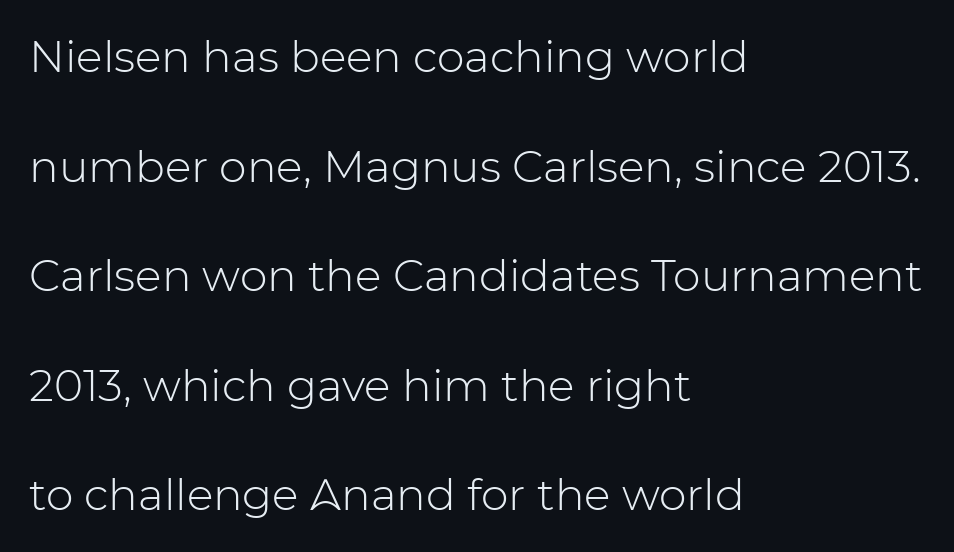
The image shows 44 px light sans-serif type, upright; set left-aligned, loose line spacing (2.49x), normal letter spacing, not underlined; low stroke contrast and a medium x-height.
